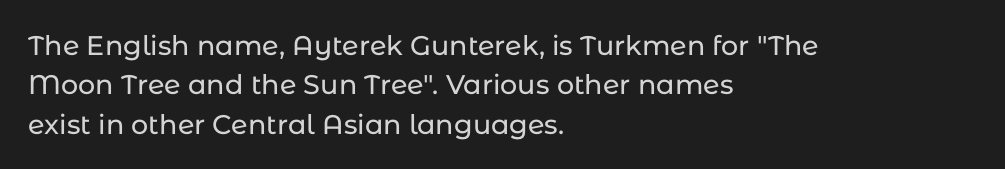
Rule under the text: the space is simply empty. The passage is arranged the way most books set body copy — flush left. This is the regular roman posture of the typeface. Default kerning and tracking; the words read as compact shapes.
